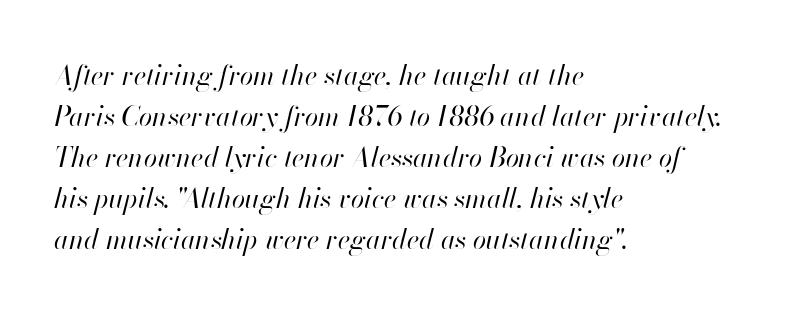
Is the block centered? No — it sits flush against the left margin. It's the slanting kind of type. Normally led — the rows are evenly, conventionally spaced. The strip under each line holds only bare page. Inter-character spacing is left at the font's built-in metrics.
